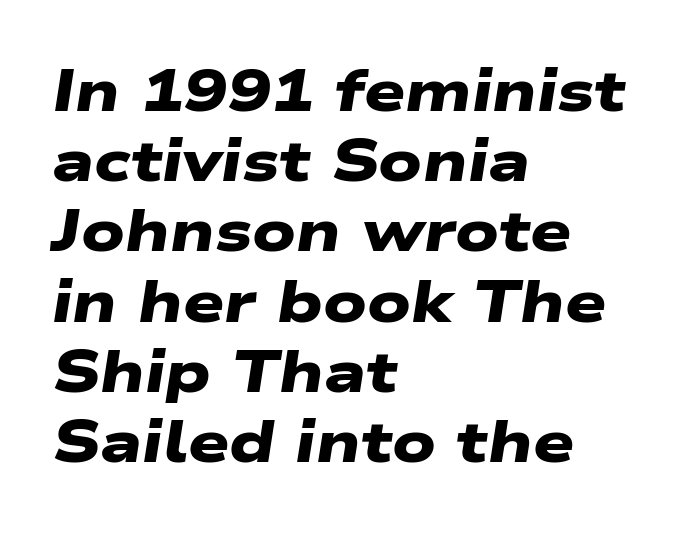
The image shows 58 px heavy, wide sans-serif type; set left-aligned, line spacing 1.21x, normal letter spacing, not underlined; low stroke contrast and a medium x-height.
